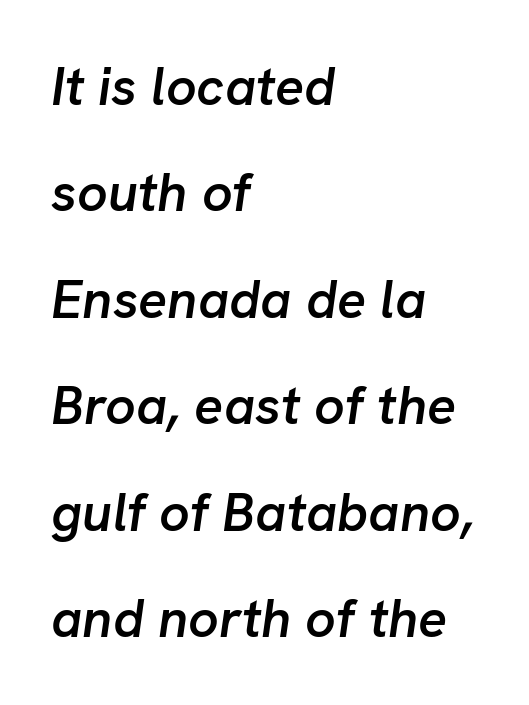
Q: Is the text bold? A: Semi-bold.
Q: Is the text italic (slanted)? A: Yes, it leans right by about 8 degrees.
Q: Is the text underlined? A: No.
Q: How is the paragraph aligned? A: Left-aligned.
Q: Is the spacing between letters normal or unusually wide? A: Normal.
Q: Is the spacing between lines tight, normal or loose? A: Loose.
Q: Width (condensed, normal, or wide)? A: Normal.
Q: Stroke contrast? A: Low.
Q: x-height? A: Medium.
Q: Monospaced? A: No.
